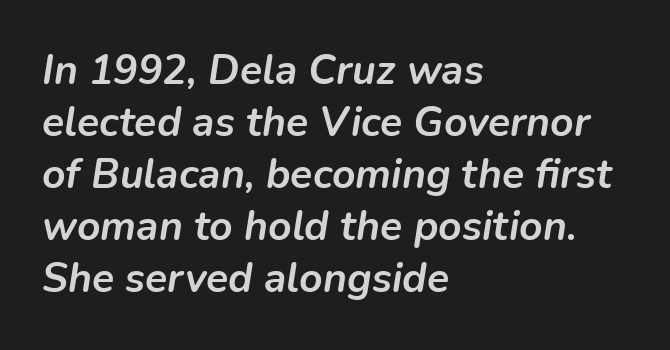
{"italic": "yes", "lean": "right", "slant_degrees": 9, "bold": "yes", "weight": "semibold", "width": "normal", "stroke_contrast": "low", "x_height": "medium", "monospaced": "no", "underline": "no", "align": "left", "line_spacing": "normal", "line_spacing_ratio": 1.27, "letter_spacing": "normal", "letter_spacing_em": 0.0, "glyph_px": 41}
